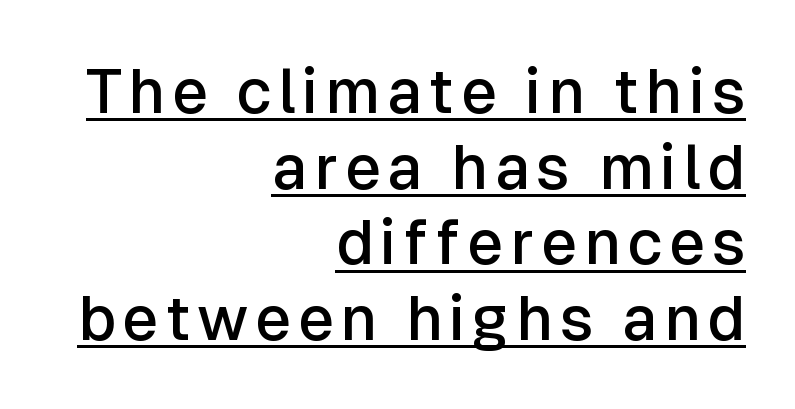
{"serif": "no", "italic": "no", "bold": "semi", "weight": "semibold", "width": "normal", "stroke_contrast": "low", "x_height": "medium", "monospaced": "no", "underline": "yes", "align": "right", "line_spacing_ratio": 1.22, "glyph_px": 62}
